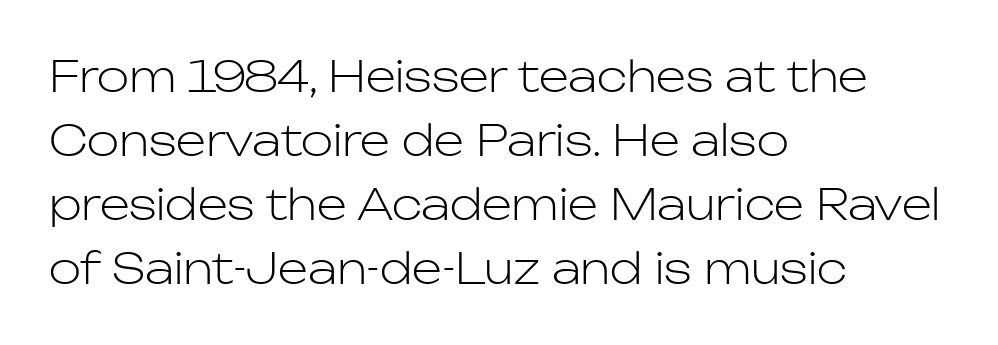
{"serif": "no", "italic": "no", "bold": "no", "weight": "light", "width": "normal", "stroke_contrast": "low", "x_height": "medium", "monospaced": "no", "underline": "no", "align": "left", "line_spacing": "normal", "line_spacing_ratio": 1.49, "letter_spacing": "normal", "letter_spacing_em": 0.0, "glyph_px": 43}
